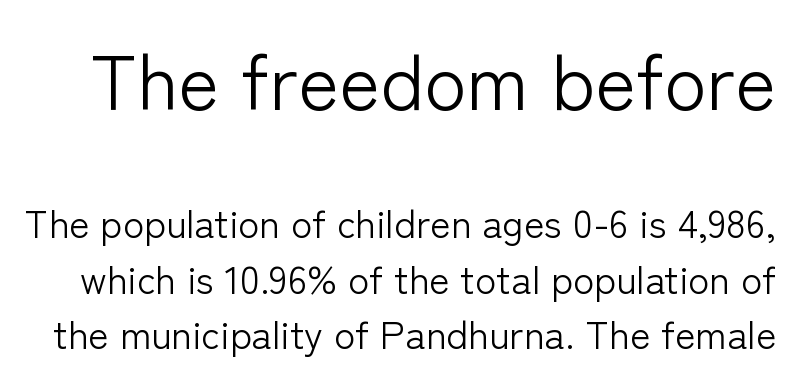
The image shows 78 px light sans-serif type, upright; set normal line spacing (1.42x), normal letter spacing, not underlined; the first (top) block is 2.0x larger; low stroke contrast and a medium x-height.
